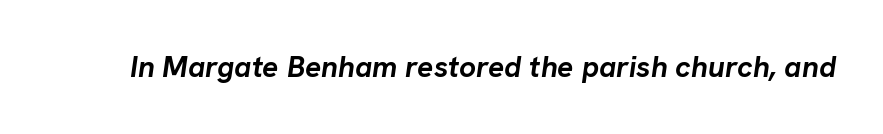
Tracking value appears to be zero — textbook default spacing. Italic: yes, the glyphs are oblique. Plenty of ink on the page — the face is bold. A clean baseline with only descenders dipping below it. These lines are rendered in a variable-pitch font.
